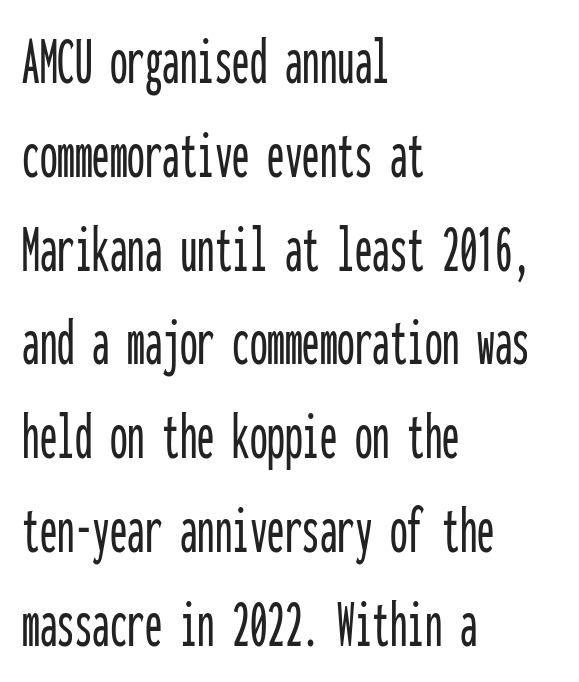
The image shows 70 px condensed sans-serif type, upright, monospaced; set left-aligned, normal line spacing (1.34x), normal letter spacing, not underlined; low stroke contrast and a medium x-height.
